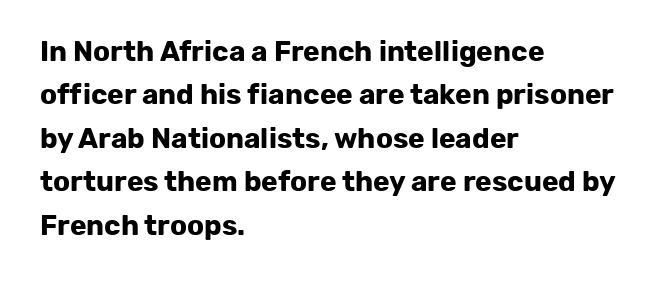
This sample uses plain, unmodified letter spacing. Pretty heavy lettering here — definitely bold. Descenders are the only things crossing below the line. I'd call this a sans setting — the letters go barefoot. Characters remain perfectly vertical along every line. Horizontally, the lines are justified to the leading edge only.
